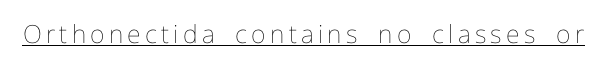
{"italic": "no", "bold": "no", "underline": "yes", "glyph_px": 25}
